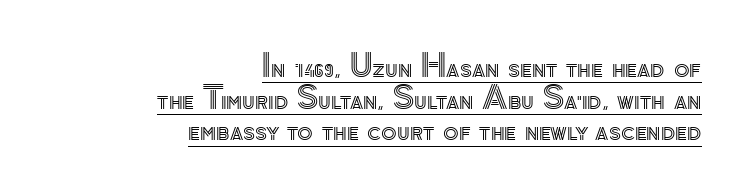
The image shows 32 px text type, upright; set right-aligned, tight line spacing (0.99x), normal letter spacing, underlined; a small x-height.
